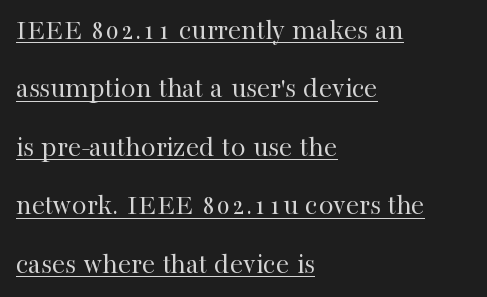
Proportional: the letters do not fall into vertical columns. Glyph-to-glyph distance matches everyday printed text. In designer terms, the underline attribute is active on this setting. The weight would be labelled regular, book, light, or lighter still. One-word summary of the alignment: left.
